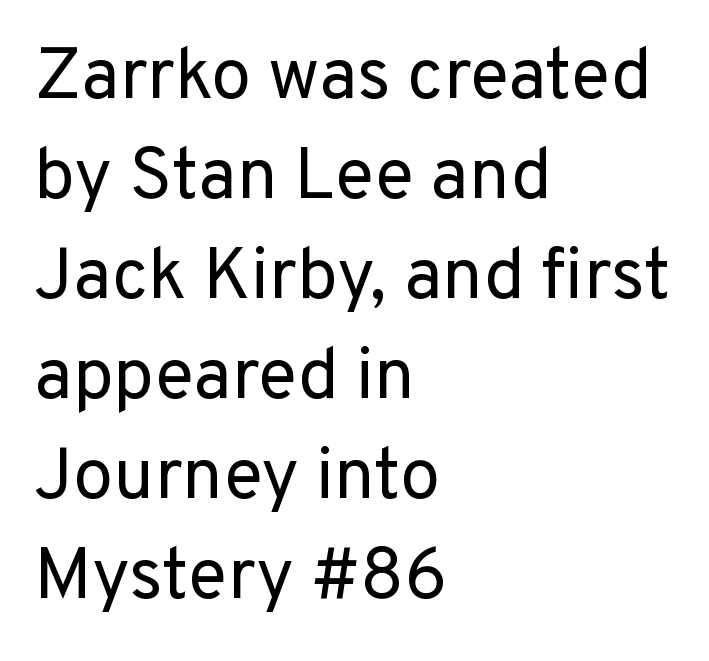
{"serif": "no", "italic": "no", "bold": "no", "weight": "regular", "width": "normal", "stroke_contrast": "low", "x_height": "medium", "monospaced": "no", "underline": "no", "align": "left", "line_spacing": "normal", "line_spacing_ratio": 1.39, "letter_spacing": "normal", "letter_spacing_em": 0.0, "glyph_px": 72}
